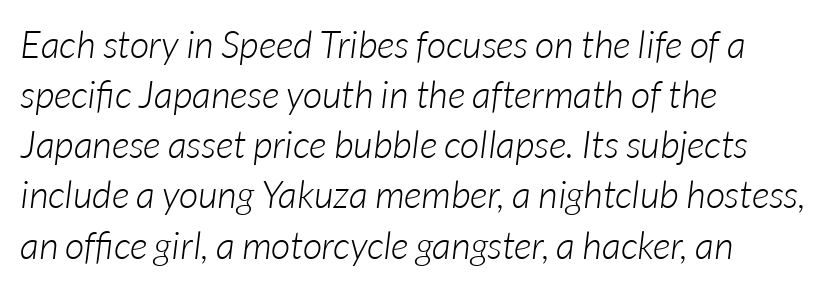
Leftover space on each line is placed entirely after the last word. Heft: none added — not bold. The line-height multiplier appears to be the usual default. The type is set solid horizontally, with unmodified tracking. Tall strokes in this sample are angled rather than plumb. Do the characters align in a grid? No, the font is proportional.
